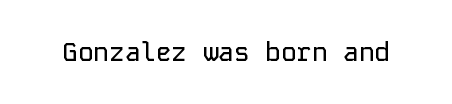
{"italic": "no", "underline": "no", "letter_spacing": "normal", "letter_spacing_em": 0.0, "glyph_px": 26}
